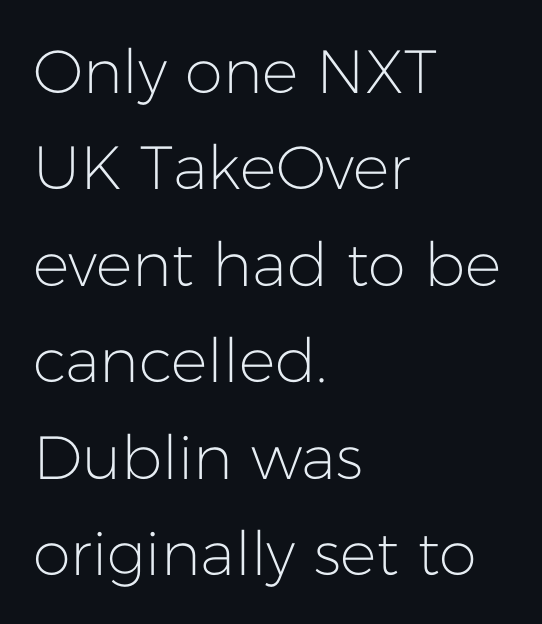
Q: Is the text bold? A: No.
Q: Is the text italic (slanted)? A: No, it is upright.
Q: Is the typeface a serif or a sans-serif typeface? A: Sans-serif.
Q: Is the text underlined? A: No.
Q: How is the paragraph aligned? A: Left-aligned.
Q: Is the spacing between letters normal or unusually wide? A: Normal.
Q: Is the spacing between lines tight, normal or loose? A: Normal.
Q: Width (condensed, normal, or wide)? A: Normal.
Q: Stroke contrast? A: Low.
Q: x-height? A: Medium.
Q: Monospaced? A: No.
